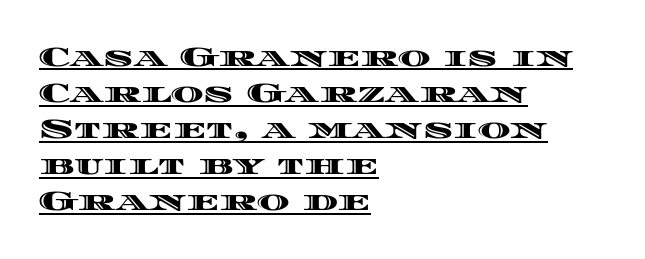
{"italic": "no", "width": "wide", "x_height": "large", "monospaced": "no", "underline": "yes", "align": "left", "line_spacing": "normal", "line_spacing_ratio": 1.29, "letter_spacing": "normal", "letter_spacing_em": 0.0, "glyph_px": 28}
